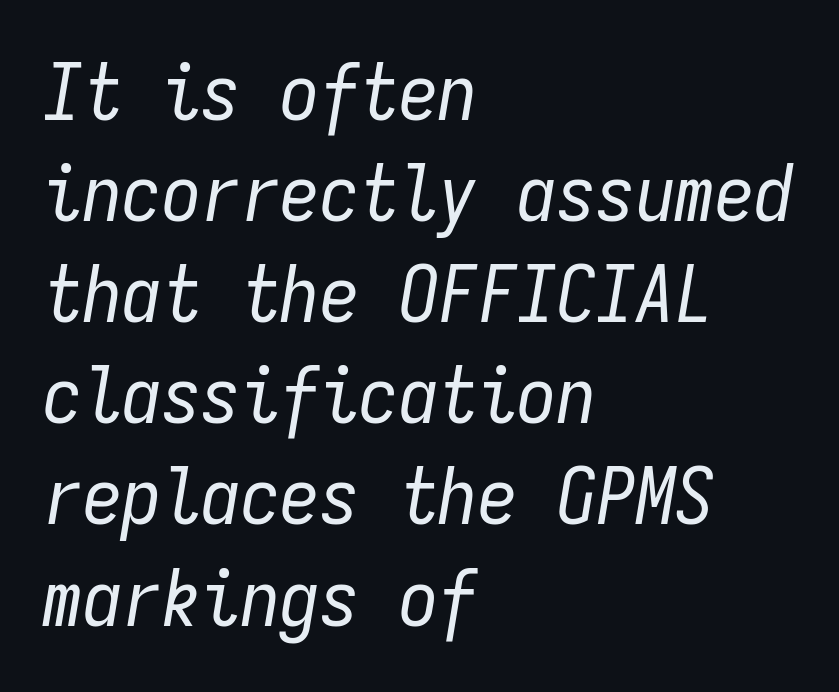
{"italic": "yes", "lean": "right", "slant_degrees": 9, "bold": "no", "weight": "regular", "width": "condensed", "stroke_contrast": "low", "x_height": "medium", "monospaced": "yes", "underline": "no", "align": "left", "line_spacing": "normal", "line_spacing_ratio": 1.28, "letter_spacing": "normal", "letter_spacing_em": 0.0, "glyph_px": 79}
